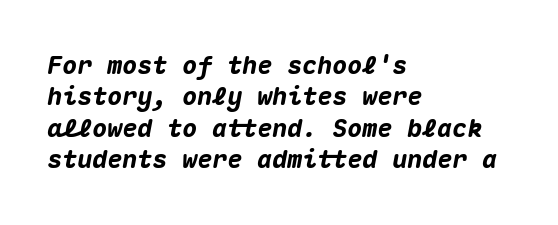
The image shows 25 px bold type, italic (leaning right); set left-aligned, normal line spacing (1.26x), normal letter spacing, not underlined.
